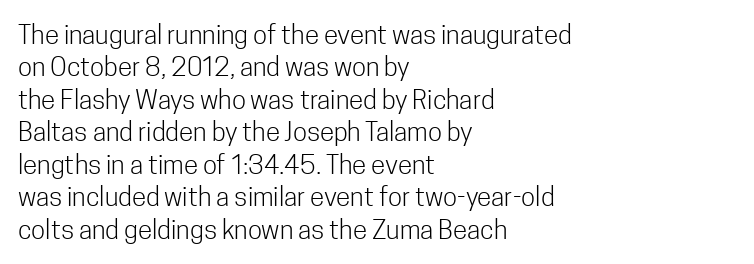
The image shows 26 px text type, upright; set left-aligned, normal line spacing (1.25x), normal letter spacing, not underlined.
